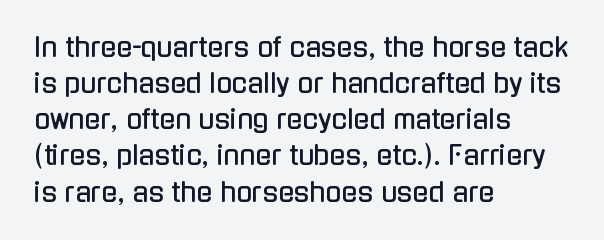
The image shows 26 px text type, upright; set left-aligned, normal line spacing (1.39x), normal letter spacing, not underlined.
